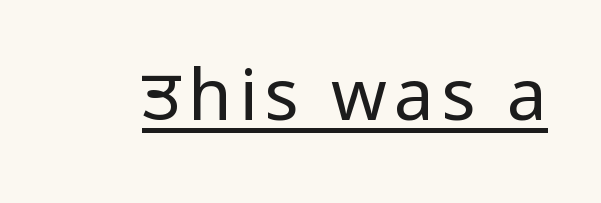
Characters remain perfectly vertical along every line. Is this a fixed-width face? No — the glyphs have proportional, varying widths. Stroke terminals: plain, sans-serif. Compared with undecorated copy, this sample adds a rule below the words. The cut favours lightness, reaching ordinary text weight at its darkest.
